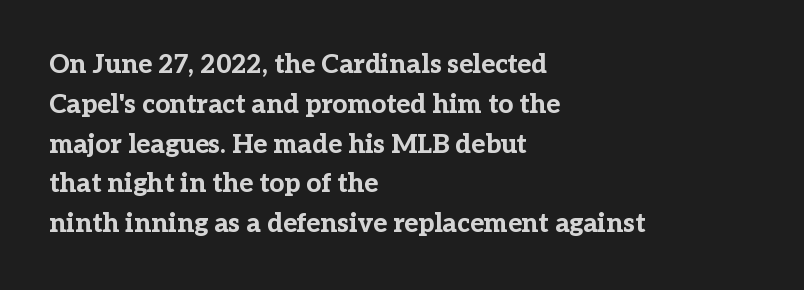
Plenty of ink on the page — the face is bold. Vertical spacing — default. Descenders hang freely into open space. All the whitespace from short lines collects on the right. This rendering leaves character spacing at its baseline value. Do the letters lean? They stand straight.
